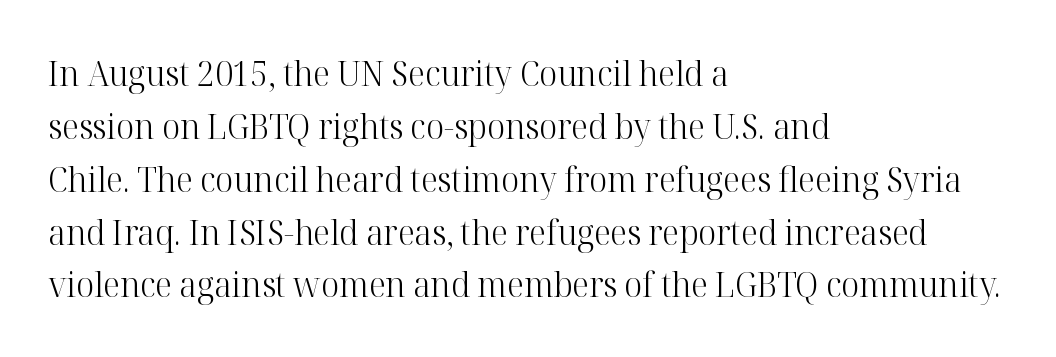
Q: Is the text bold? A: No.
Q: Is the text italic (slanted)? A: No, it is upright.
Q: Is the typeface a serif or a sans-serif typeface? A: Serif.
Q: Is the text underlined? A: No.
Q: How is the paragraph aligned? A: Left-aligned.
Q: Is the spacing between letters normal or unusually wide? A: Normal.
Q: Is the spacing between lines tight, normal or loose? A: Normal.
Q: Width (condensed, normal, or wide)? A: Normal.
Q: Stroke contrast? A: High.
Q: x-height? A: Medium.
Q: Monospaced? A: No.
